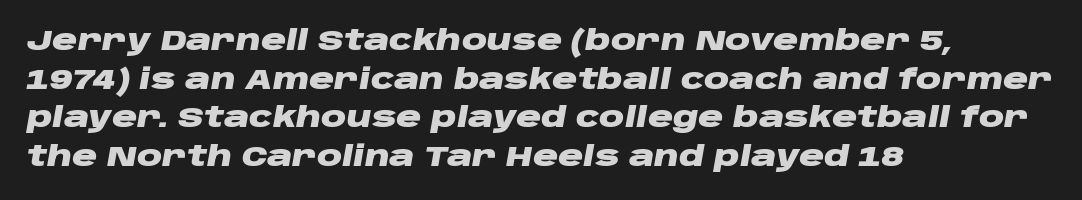
{"italic": "yes", "lean": "right", "slant_degrees": 10, "bold": "yes", "weight": "heavy", "width": "wide", "stroke_contrast": "low", "x_height": "large", "monospaced": "no", "underline": "no", "align": "left", "line_spacing": "normal", "line_spacing_ratio": 1.38, "letter_spacing": "normal", "letter_spacing_em": 0.0, "glyph_px": 28}
